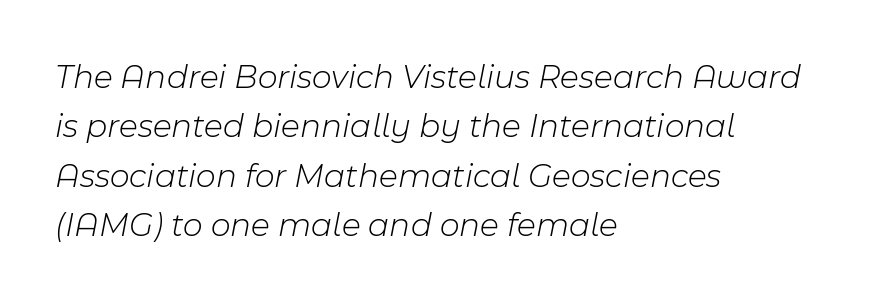
The image shows 34 px light type, italic (leaning right); set left-aligned, normal line spacing (1.45x), normal letter spacing, not underlined; low stroke contrast and a medium x-height.
